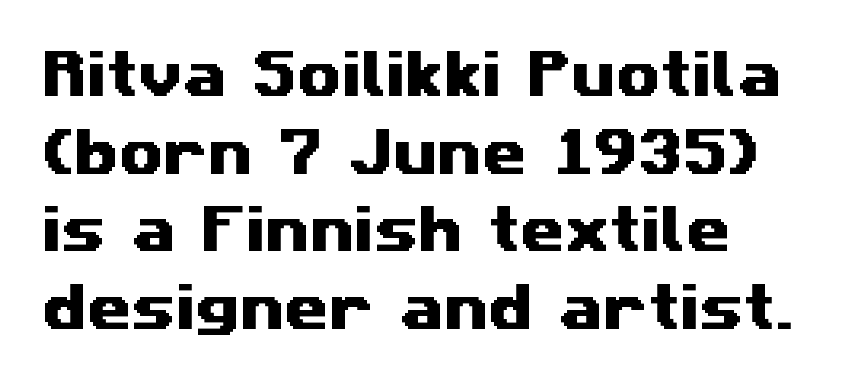
{"serif": "no", "width": "wide", "stroke_contrast": "medium", "x_height": "medium", "monospaced": "no", "underline": "no", "align": "left", "line_spacing": "normal", "line_spacing_ratio": 1.52, "letter_spacing": "normal", "letter_spacing_em": 0.0, "glyph_px": 51}
